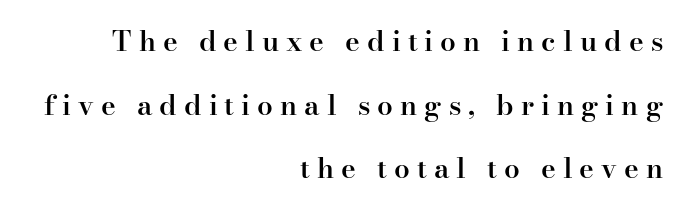
The image shows 28 px semibold serif type, upright; set right-aligned, loose line spacing (2.27x), unusually wide letter spacing (+0.25 em), not underlined; high stroke contrast and a small x-height.
